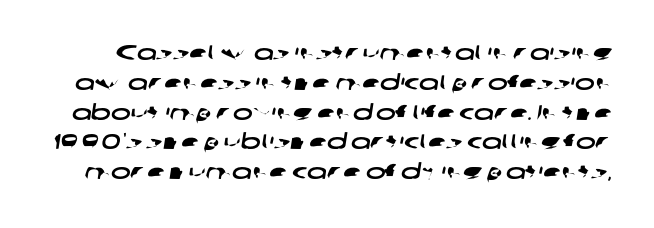
Q: Is the text underlined? A: No.
Q: Is the spacing between letters normal or unusually wide? A: Normal.
Q: Is the spacing between lines tight, normal or loose? A: Normal.
